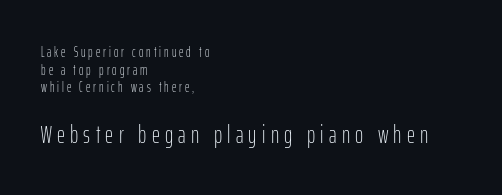
{"italic": "no", "bold": "no", "underline": "no", "align": "left", "line_spacing": "normal", "line_spacing_ratio": 1.26, "letter_spacing": "wide", "letter_spacing_em": 0.21, "larger_block": "second", "size_ratio": 1.79, "glyph_px": 25}
